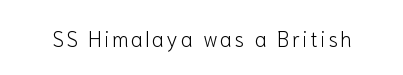
The image shows 21 px text type, upright; set not underlined.
